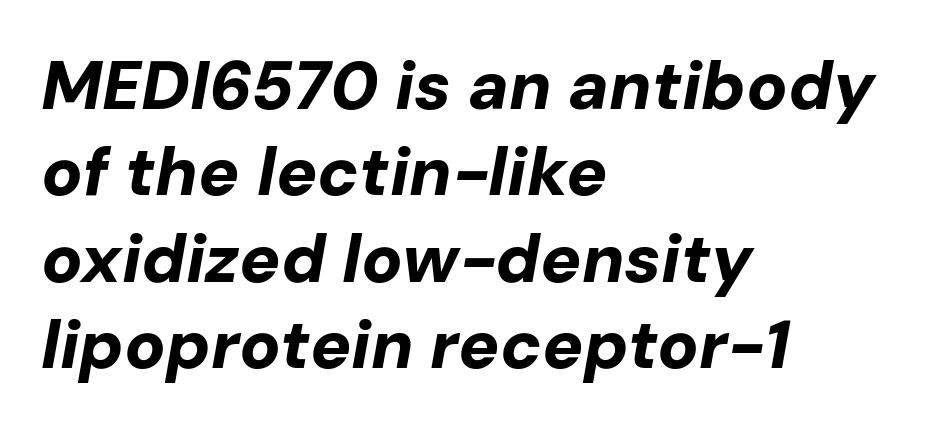
The image shows 68 px bold type, italic (leaning right); set left-aligned, normal line spacing (1.27x), normal letter spacing, not underlined; low stroke contrast and a medium x-height.
